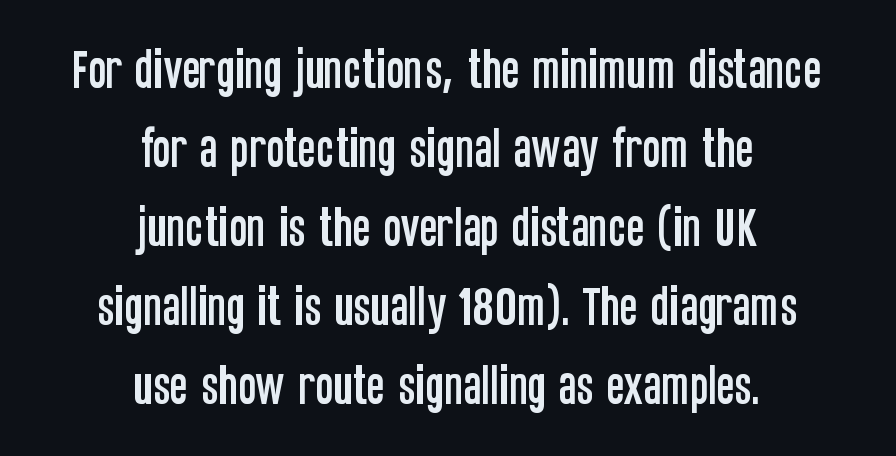
{"serif": "no", "italic": "no", "width": "condensed", "stroke_contrast": "low", "x_height": "large", "monospaced": "no", "underline": "no", "align": "center", "line_spacing_ratio": 1.84, "letter_spacing": "normal", "letter_spacing_em": 0.0, "glyph_px": 43}
